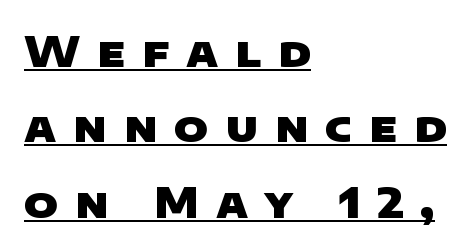
Leftover space on each line is placed entirely after the last word. I'd call this a sans setting — the letters go barefoot. Is this a fixed-width face? No — the glyphs have proportional, varying widths. Tracking value appears strongly positive — letters spread wide. The letters are bold, with thick, heavy strokes. This sample carries an underscore along the baseline area.
